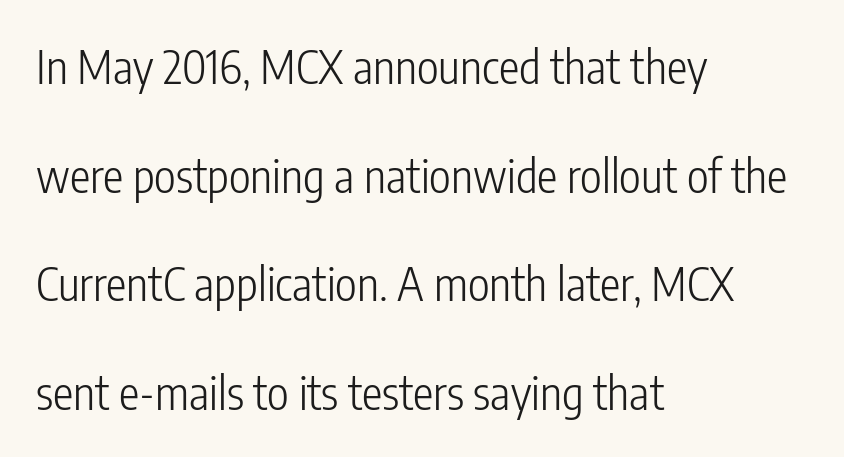
{"serif": "no", "italic": "no", "bold": "no", "weight": "light", "width": "condensed", "stroke_contrast": "low", "x_height": "medium", "monospaced": "no", "underline": "no", "align": "left", "line_spacing": "loose", "line_spacing_ratio": 2.36, "letter_spacing": "normal", "letter_spacing_em": 0.0, "glyph_px": 46}
